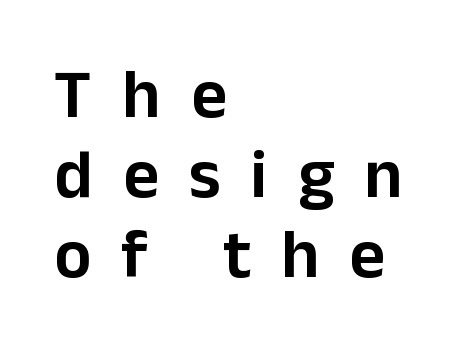
These lines have a slow, spaced-out rhythm from letter to letter. Every character sits straight up, as roman type does. The baseline area is clear. The letters carry no serifs — their stems end cleanly without finishing strokes.
